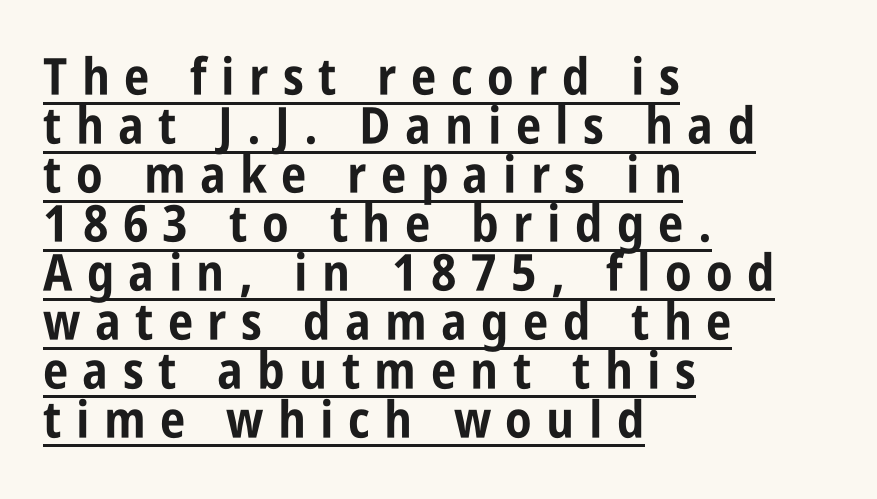
Q: Is the text bold? A: Yes.
Q: Is the text italic (slanted)? A: No, it is upright.
Q: Is the typeface a serif or a sans-serif typeface? A: Sans-serif.
Q: Is the text underlined? A: Yes.
Q: How is the paragraph aligned? A: Left-aligned.
Q: Is the spacing between letters normal or unusually wide? A: Unusually wide.
Q: Is the spacing between lines tight, normal or loose? A: Tight.
Q: Width (condensed, normal, or wide)? A: Condensed.
Q: Stroke contrast? A: Low.
Q: x-height? A: Large.
Q: Monospaced? A: No.
